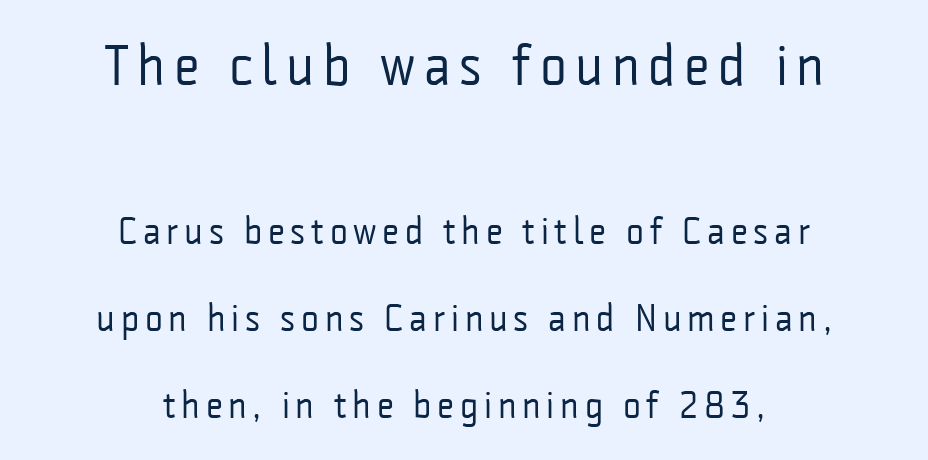
Q: Is the text bold? A: No.
Q: Is the text italic (slanted)? A: No, it is upright.
Q: Is the typeface a serif or a sans-serif typeface? A: Sans-serif.
Q: Is the text underlined? A: No.
Q: How is the paragraph aligned? A: Centered.
Q: Is the spacing between lines tight, normal or loose? A: Loose.
Q: Which block of text is set in a larger size, the first (top) or the second (bottom)? A: The first (top) one.
Q: Width (condensed, normal, or wide)? A: Condensed.
Q: Stroke contrast? A: Low.
Q: x-height? A: Medium.
Q: Monospaced? A: No.
